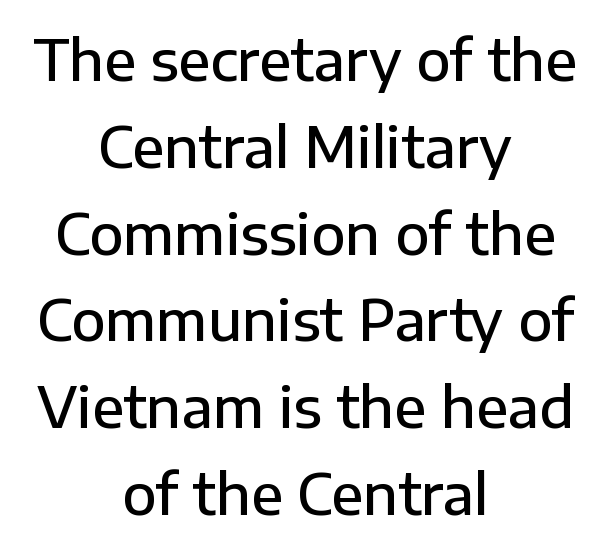
Q: Is the text bold? A: Semi-bold.
Q: Is the text italic (slanted)? A: No, it is upright.
Q: Is the typeface a serif or a sans-serif typeface? A: Sans-serif.
Q: Is the text underlined? A: No.
Q: How is the paragraph aligned? A: Centered.
Q: Is the spacing between letters normal or unusually wide? A: Normal.
Q: Is the spacing between lines tight, normal or loose? A: Normal.
Q: Width (condensed, normal, or wide)? A: Normal.
Q: Stroke contrast? A: Low.
Q: x-height? A: Medium.
Q: Monospaced? A: No.
